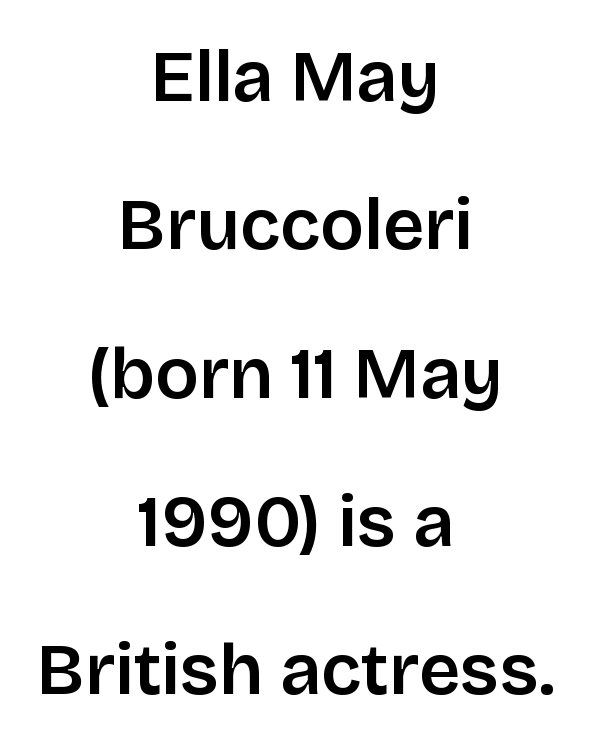
Compared with a flush-left layout, this one balances lines on the center instead. The typeface chosen for these lines omits serifs. Quick note: underline off. Does extra space separate the letters? No, they use regular spacing.
